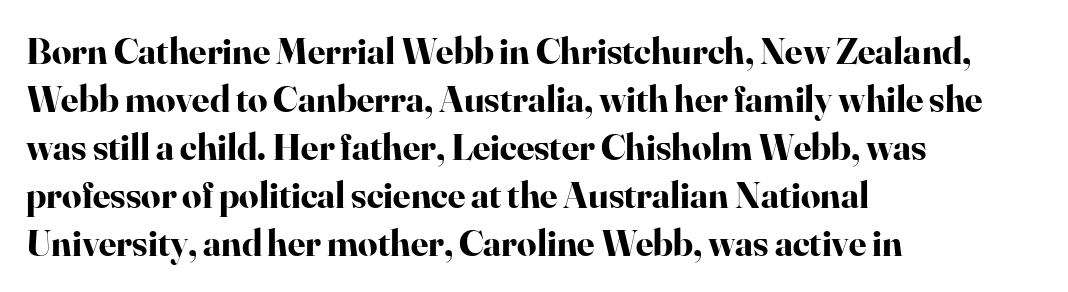
The image shows 38 px bold serif type, upright; set left-aligned, normal line spacing (1.26x), normal letter spacing, not underlined; high stroke contrast and a small x-height.
